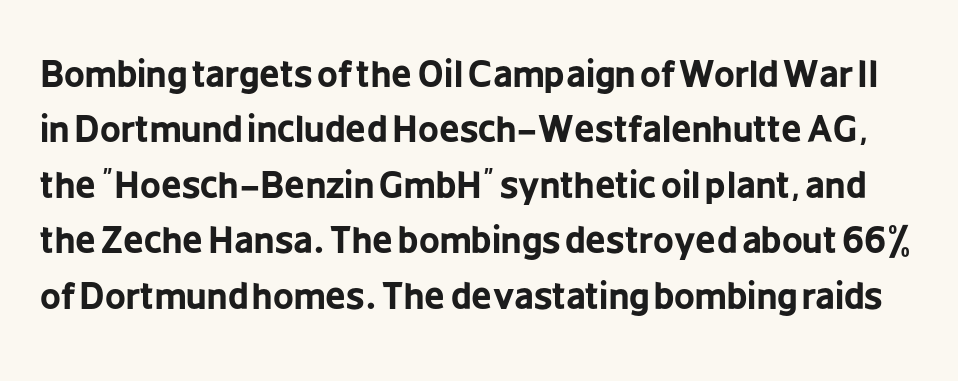
{"serif": "no", "italic": "no", "bold": "yes", "weight": "bold", "width": "condensed", "stroke_contrast": "low", "x_height": "medium", "monospaced": "no", "underline": "no", "line_spacing": "normal", "line_spacing_ratio": 1.54, "letter_spacing": "normal", "letter_spacing_em": 0.0, "glyph_px": 36}
